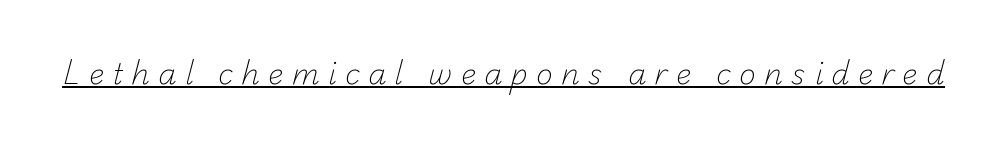
The image shows 29 px light sans-serif type; set unusually wide letter spacing (+0.28 em), underlined; low stroke contrast and a small x-height.
